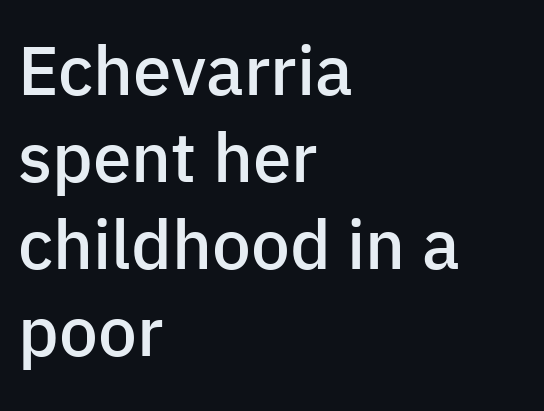
The rendering uses a moderate line-height, typical for paragraphs. Is the block centered? No — it sits flush against the left margin. These words are printed semibold, heavier than regular yet not bold. Anything drawn beneath the words? Only blank space. The letters advance in unequal steps, a hallmark of proportional type.
